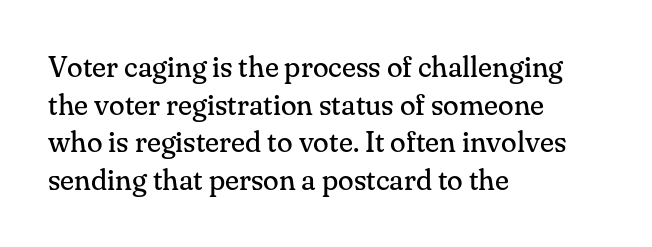
Students, note that the glyphs here touch the page at normal intervals. Yep, those are serifs on the letters. The passage shown is typed in a proportional face where columns would drift. The typeface has the unassuming heft of standard copy or less.
